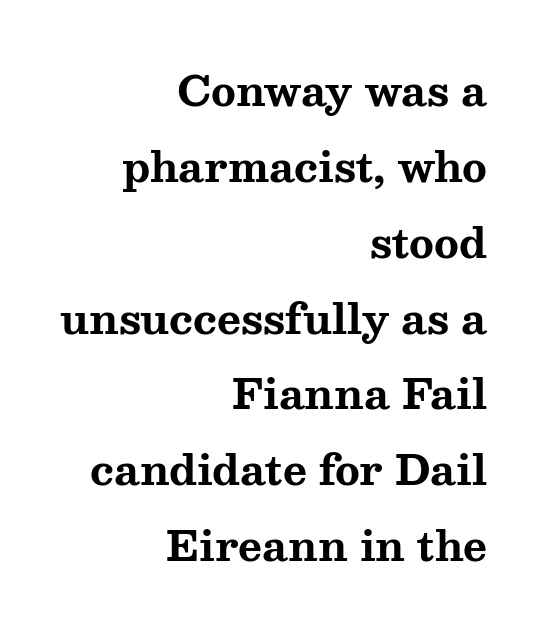
The image shows 41 px bold, wide serif type, upright; set right-aligned, line spacing 1.85x, normal letter spacing, not underlined; medium stroke contrast and a medium x-height.
